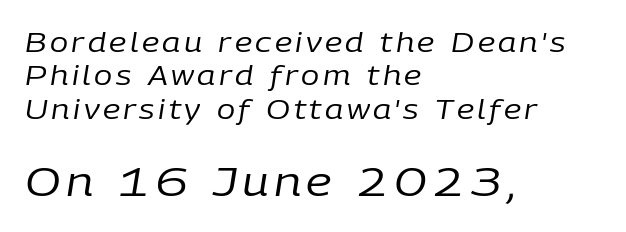
Q: Is the text bold? A: No.
Q: Is the text italic (slanted)? A: Yes, it leans right by about 9 degrees.
Q: Is the text underlined? A: No.
Q: How is the paragraph aligned? A: Left-aligned.
Q: Which block of text is set in a larger size, the first (top) or the second (bottom)? A: The second (bottom) one.
Q: Width (condensed, normal, or wide)? A: Normal.
Q: Stroke contrast? A: Low.
Q: x-height? A: Medium.
Q: Monospaced? A: No.
